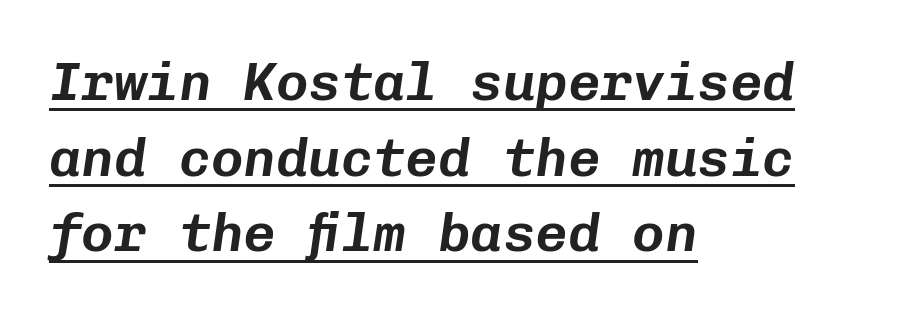
The image shows 54 px text type, italic (leaning right), monospaced; set left-aligned, normal line spacing (1.4x), normal letter spacing, underlined; low stroke contrast and a medium x-height.
